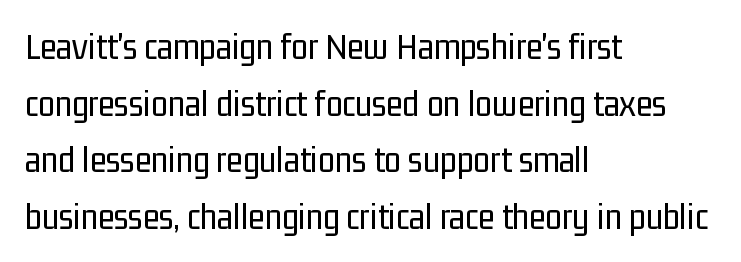
All the whitespace from short lines collects on the right. Unbolded letterforms with no extra heft. What kind of face is this? One without serifs — a sans. A clean baseline with only descenders dipping below it.
